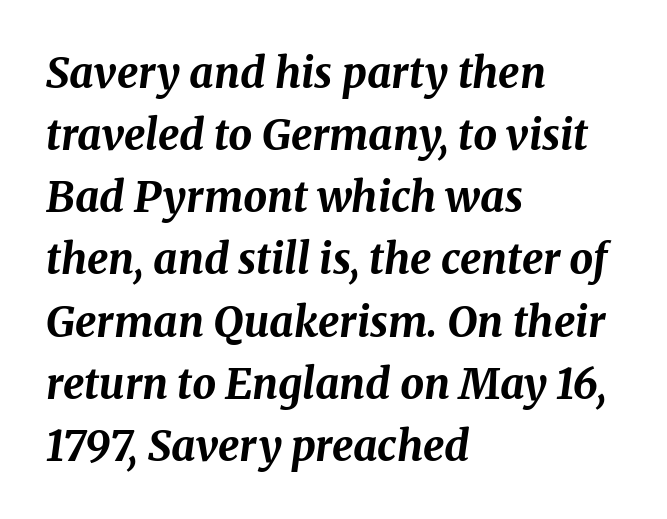
The image shows 42 px bold type, italic (leaning right); set left-aligned, normal line spacing (1.48x), normal letter spacing, not underlined; medium stroke contrast and a medium x-height.
